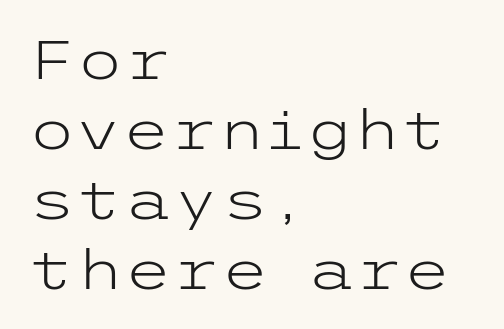
{"serif": "no", "italic": "no", "bold": "no", "weight": "light", "width": "wide", "stroke_contrast": "low", "x_height": "medium", "underline": "no", "align": "left", "line_spacing": "normal", "line_spacing_ratio": 1.27, "letter_spacing": "normal", "letter_spacing_em": 0.0, "glyph_px": 55}
